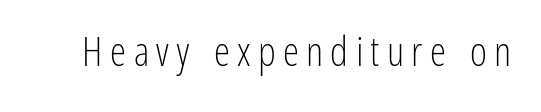
{"serif": "no", "italic": "no", "bold": "no", "weight": "light", "width": "condensed", "stroke_contrast": "low", "x_height": "medium", "monospaced": "no", "underline": "no", "glyph_px": 41}
